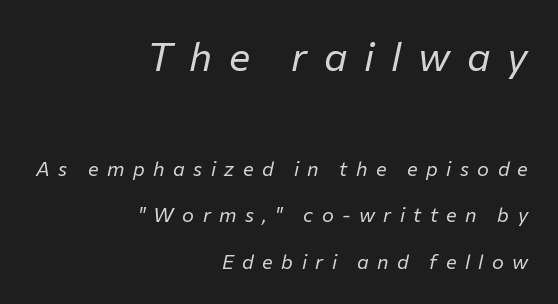
The image shows 40 px regular-weight type, italic (leaning right); set right-aligned, loose line spacing (2.32x), unusually wide letter spacing (+0.42 em), not underlined; the first (top) block is 2.0x larger; low stroke contrast and a medium x-height.
